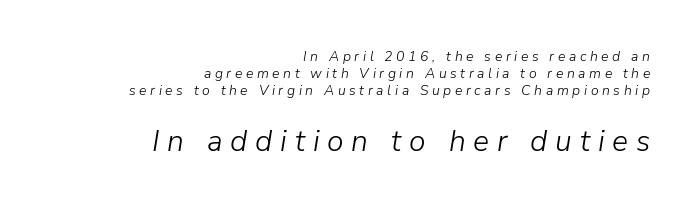
The image shows 30 px light type, italic (leaning right); set right-aligned, line spacing 1.2x, unusually wide letter spacing (+0.26 em), not underlined; the second (bottom) block is 2.14x larger; low stroke contrast and a medium x-height.
